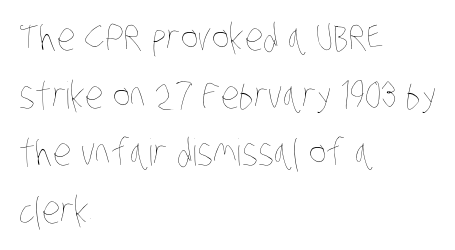
These lines are rendered in a variable-pitch font. Vertically, the passage feels balanced, rows spaced as you'd expect. Does extra space separate the letters? No, they use regular spacing. The passage shown is not underscored anywhere. Horizontally, the lines are justified to the leading edge only. The strokes carry an ordinary text weight at most.
